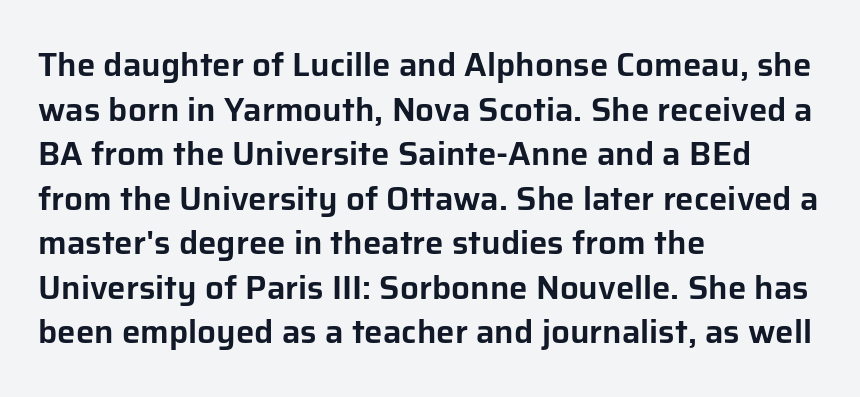
Descenders are the only things crossing below the line. These lines sit exactly where default settings would place them. Check where the strokes stop: nothing finishes them off — pure sans. Reading down the block, your eye returns to a fixed left position each line. This is roman type, the default non-slanted kind. Caption: standard tracking, unaltered.
